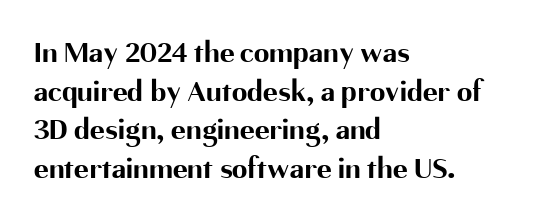
The string is rendered with underlining switched off. Character widths vary here, with narrow letters taking less room than wide ones. How are the letters spaced? Ordinarily, with no added tracking. A classic flush-left, rag-right setting is used for this passage. Notice how the stems are strictly vertical — no italics here. What's the leading like? Ordinary, nothing unusual.
